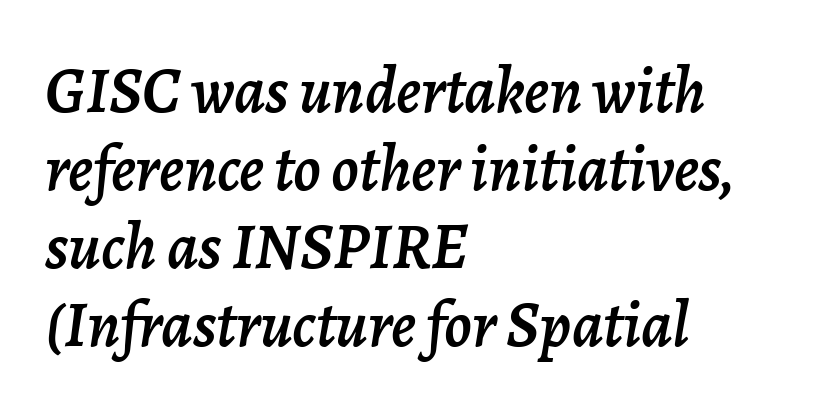
{"italic": "yes", "lean": "right", "slant_degrees": 7, "width": "normal", "stroke_contrast": "low", "x_height": "medium", "monospaced": "no", "underline": "no", "align": "left", "line_spacing_ratio": 1.2, "letter_spacing": "normal", "letter_spacing_em": 0.0, "glyph_px": 65}
